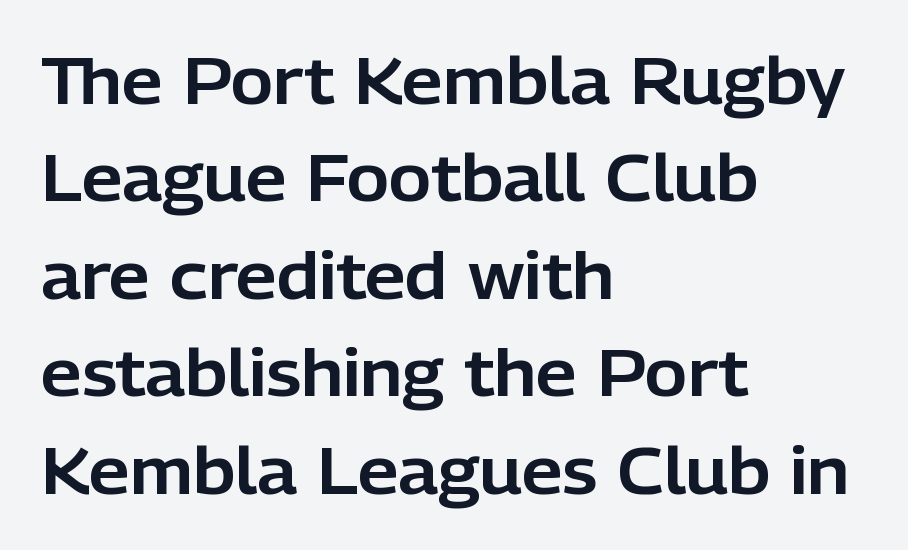
Q: Is the text italic (slanted)? A: No, it is upright.
Q: Is the typeface a serif or a sans-serif typeface? A: Sans-serif.
Q: Is the text underlined? A: No.
Q: How is the paragraph aligned? A: Left-aligned.
Q: Is the spacing between letters normal or unusually wide? A: Normal.
Q: Is the spacing between lines tight, normal or loose? A: Normal.
Q: Width (condensed, normal, or wide)? A: Normal.
Q: Stroke contrast? A: Low.
Q: x-height? A: Medium.
Q: Monospaced? A: No.
